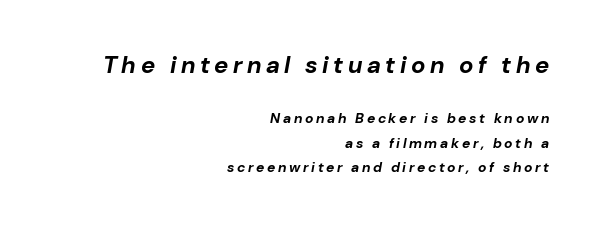
Q: Is the text bold? A: Yes.
Q: Is the text italic (slanted)? A: Yes, it leans right by about 10 degrees.
Q: Is the text underlined? A: No.
Q: How is the paragraph aligned? A: Right-aligned.
Q: Which block of text is set in a larger size, the first (top) or the second (bottom)? A: The first (top) one.
